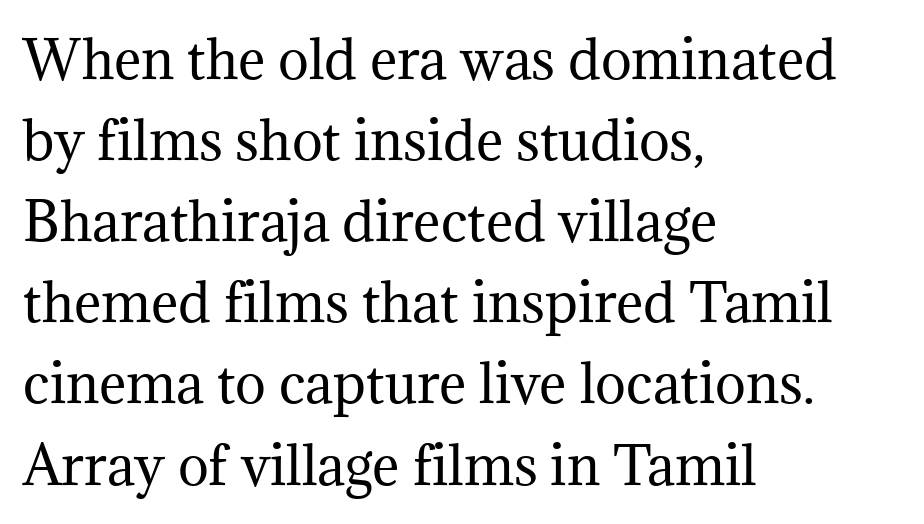
The image shows 52 px regular-weight serif type, upright; set left-aligned, normal line spacing (1.56x), normal letter spacing, not underlined; medium stroke contrast and a medium x-height.
